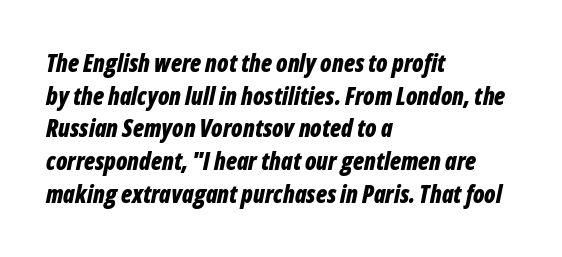
{"italic": "yes", "lean": "right", "slant_degrees": 12, "bold": "yes", "underline": "no", "align": "left", "line_spacing": "normal", "line_spacing_ratio": 1.36, "letter_spacing": "normal", "letter_spacing_em": 0.0, "glyph_px": 24}
